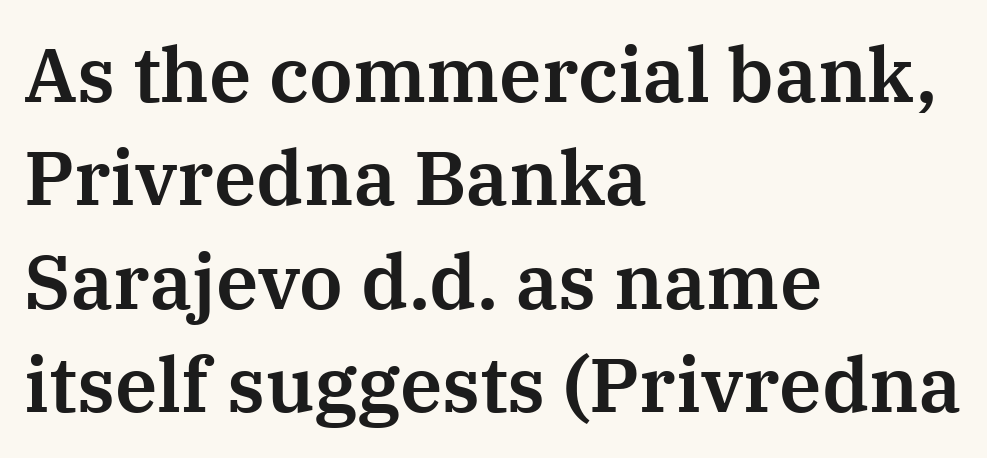
The image shows 76 px serif type, upright; set left-aligned, normal line spacing (1.36x), normal letter spacing, not underlined; medium stroke contrast and a medium x-height.
